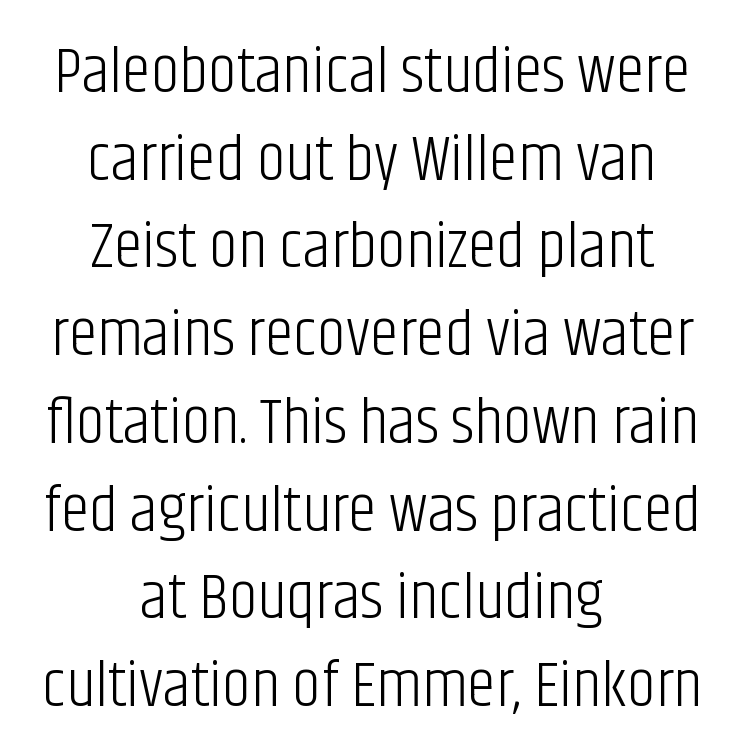
{"serif": "no", "italic": "no", "bold": "no", "weight": "light", "width": "condensed", "stroke_contrast": "low", "x_height": "large", "monospaced": "no", "underline": "no", "align": "center", "line_spacing": "normal", "line_spacing_ratio": 1.35, "letter_spacing": "normal", "letter_spacing_em": 0.0, "glyph_px": 65}
